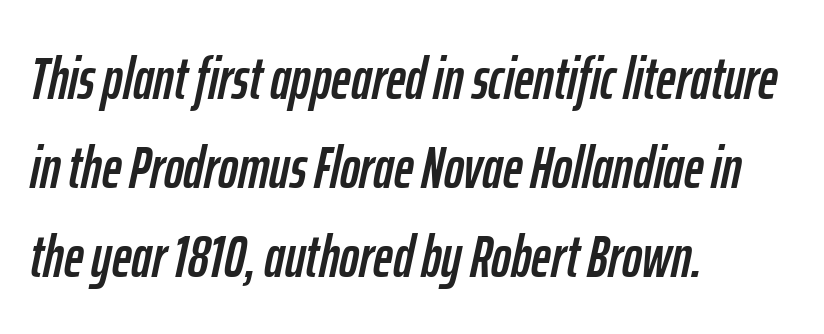
Decoration check: the copy has no underline. Is this a fixed-width face? No — the glyphs have proportional, varying widths. If you measured baseline to baseline, you'd find a middling distance. Which margin do the lines hug? The left one — the right edge is uneven.
